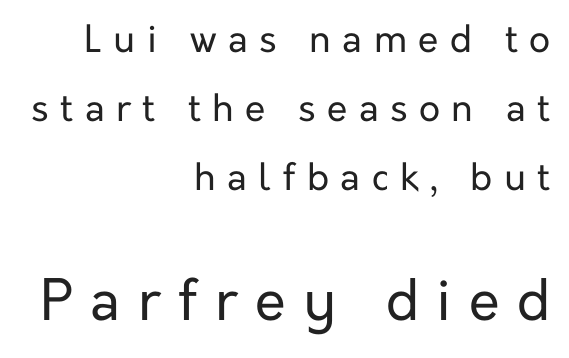
Is the block centered? No — it sits flush against the right margin. This rendering employs a face without finishing strokes, i.e., a sans-serif. Short note: letters widely spaced. Compared with a typical body face, this is equally light or lighter still. Letters rest on an invisible, unmarked baseline. Each letter keeps its own natural width here, so spacing adapts to shape.
